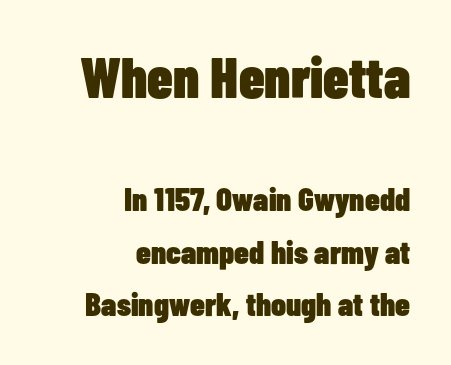
{"serif": "no", "italic": "no", "bold": "yes", "weight": "heavy", "width": "condensed", "stroke_contrast": "low", "x_height": "medium", "monospaced": "no", "underline": "no", "align": "right", "line_spacing": "normal", "line_spacing_ratio": 1.6, "letter_spacing": "normal", "letter_spacing_em": 0.0, "larger_block": "first", "size_ratio": 1.73, "glyph_px": 57}
